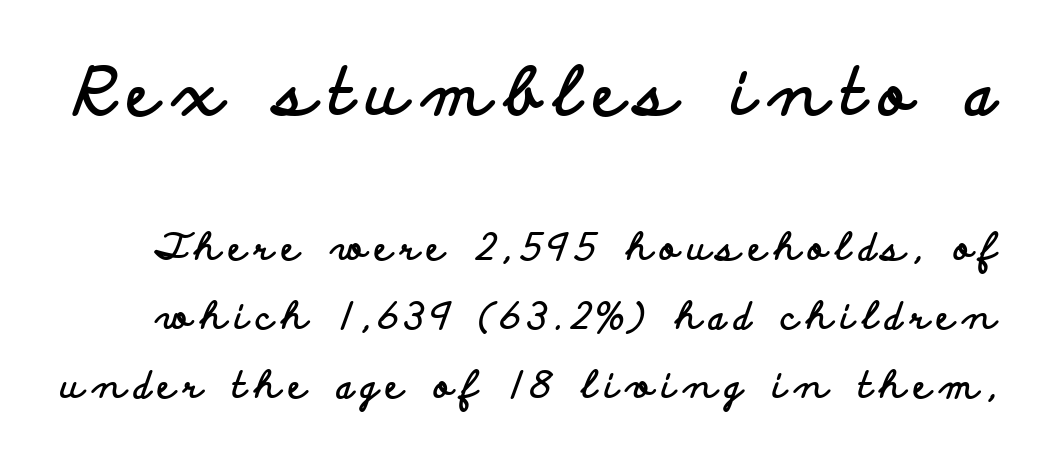
The image shows 65 px bold, wide sans-serif type; set line spacing 1.87x, unusually wide letter spacing (+0.22 em), not underlined; the first (top) block is 1.76x larger; low stroke contrast and a small x-height.
